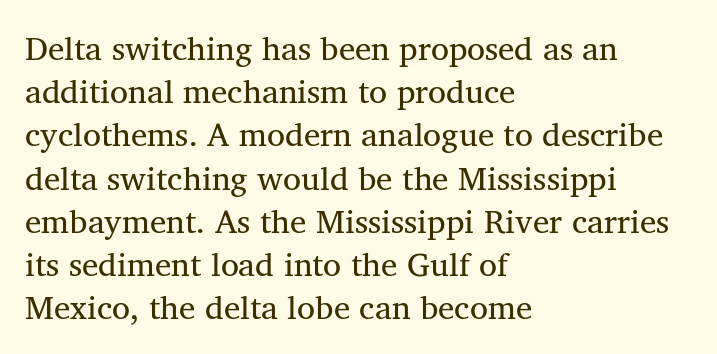
Q: Is the text italic (slanted)? A: No, it is upright.
Q: Is the typeface a serif or a sans-serif typeface? A: Serif.
Q: Is the text underlined? A: No.
Q: How is the paragraph aligned? A: Left-aligned.
Q: Is the spacing between letters normal or unusually wide? A: Normal.
Q: Is the spacing between lines tight, normal or loose? A: Normal.
Q: Width (condensed, normal, or wide)? A: Normal.
Q: Stroke contrast? A: Medium.
Q: x-height? A: Medium.
Q: Monospaced? A: No.
